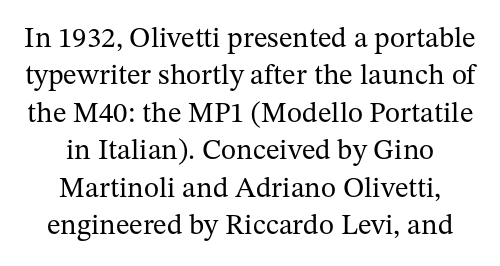
{"serif": "yes", "italic": "no", "bold": "no", "weight": "regular", "width": "normal", "stroke_contrast": "medium", "x_height": "medium", "monospaced": "no", "underline": "no", "align": "center", "line_spacing": "normal", "line_spacing_ratio": 1.29, "letter_spacing": "normal", "letter_spacing_em": 0.0, "glyph_px": 29}
